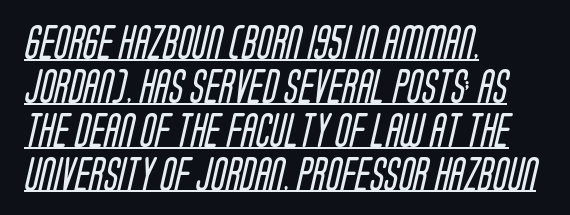
Where is the straight margin? On the left. Somebody hit Ctrl+U on this one — the words are underlined. The face used here is a sans, in the tradition of grotesques and geometrics. Leading matches the norm, producing a regular column. The rendering uses natural spacing where letterforms have individual widths.
